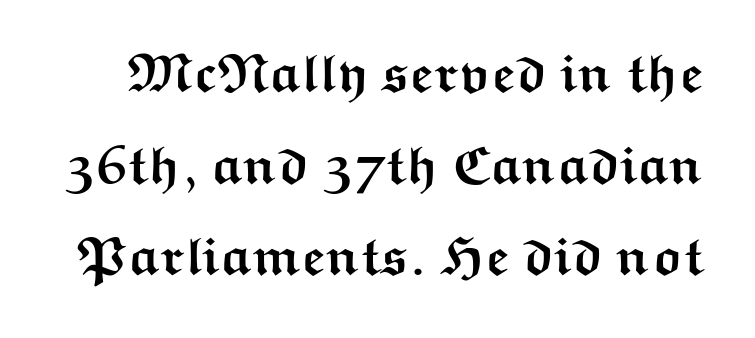
Quick note: not italic, upright. What weight is shown? A full bold with thick strokes. Character widths vary here, with narrow letters taking less room than wide ones. The face used here is a sans, in the tradition of grotesques and geometrics.
